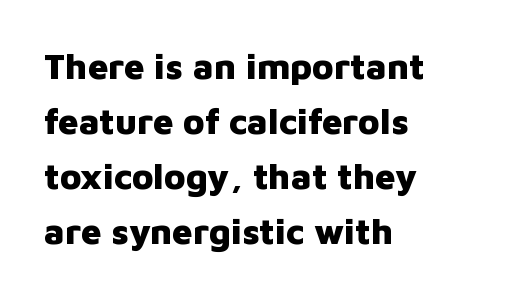
The image shows 36 px heavy sans-serif type, upright; set left-aligned, normal line spacing (1.53x), normal letter spacing, not underlined; low stroke contrast and a medium x-height.
